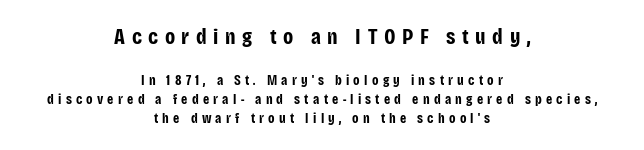
{"italic": "no", "bold": "yes", "underline": "no", "align": "center", "line_spacing": "normal", "line_spacing_ratio": 1.36, "letter_spacing": "wide", "letter_spacing_em": 0.3, "larger_block": "first", "size_ratio": 1.57, "glyph_px": 22}
